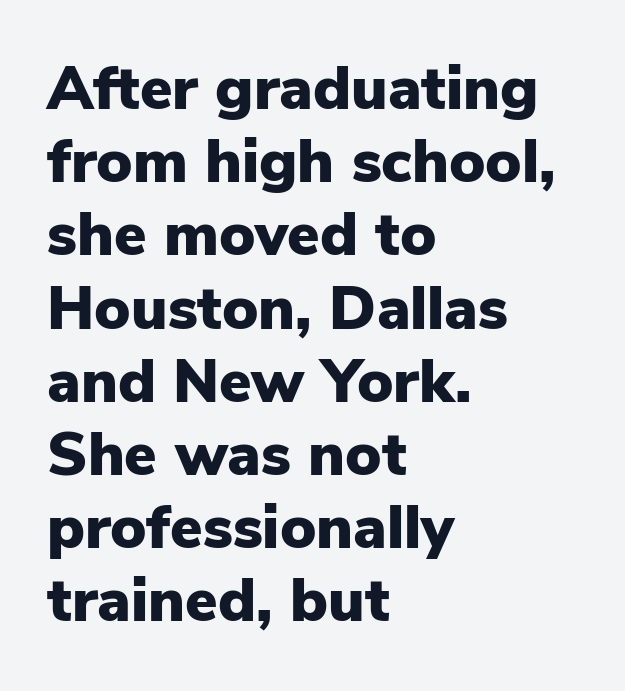
Decoration check: the copy has no underline. All the whitespace from short lines collects on the right. Notice how thick the strokes are: this is what a full bold looks like. The letters carry no serifs — their stems end cleanly without finishing strokes. Upright lettering throughout. Standard letterfit; no display-style spreading of the glyphs.
